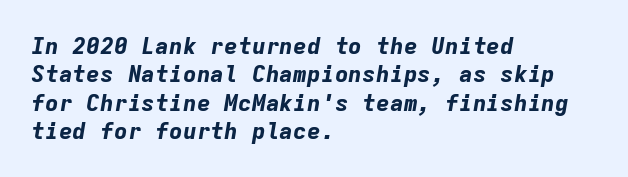
Check under the words: just untouched page. Each line starts at the same left margin while the right side varies. In terms of posture, this sample is oblique. The tracking reads as untouched default to a designer's eye. On the weight axis this lands at bold, roughly 700.
